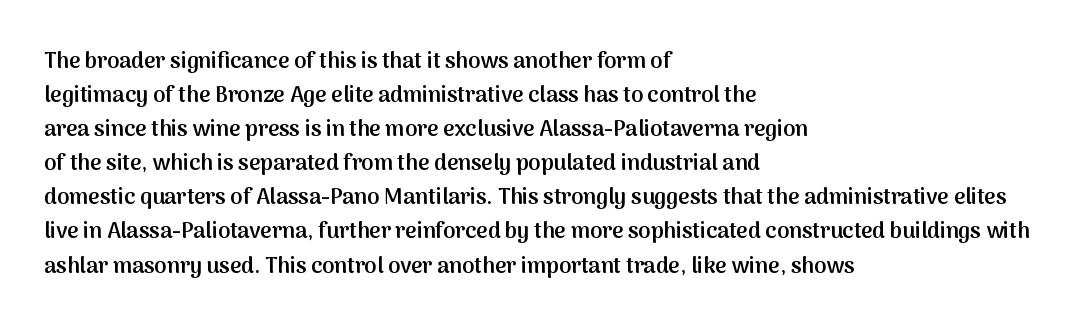
Students, note that the glyphs here touch the page at normal intervals. The line-height multiplier appears to be the usual default. Horizontal alignment here is leftward, the default for most running prose. Descenders are the only things crossing below the line. A bit beefed up — I'd call it semibold rather than bold. You can tell it's not italic because the verticals are truly vertical.
